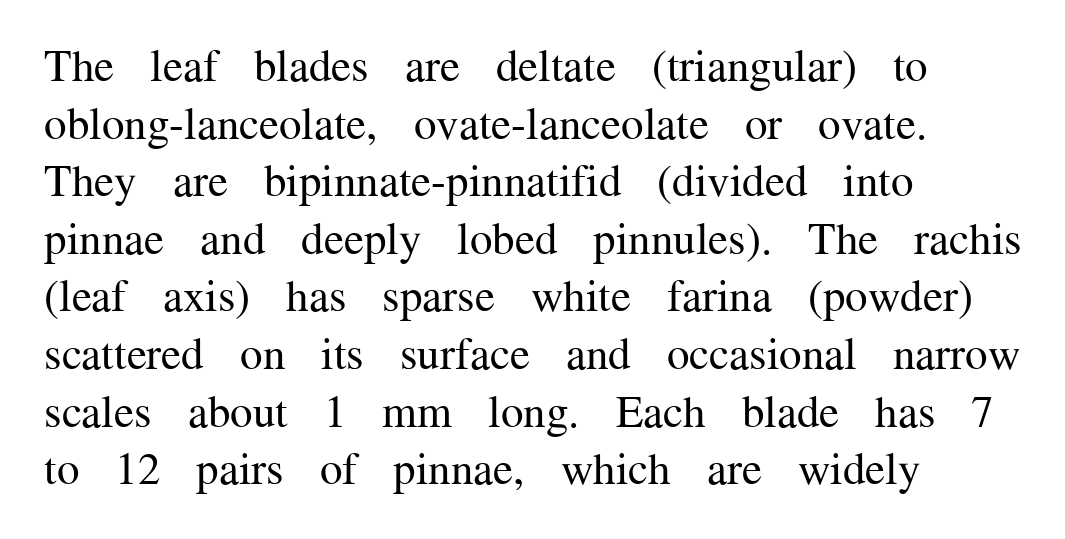
The image shows 45 px regular-weight serif type, upright; set left-aligned, normal line spacing (1.28x), normal letter spacing, not underlined; medium stroke contrast and a medium x-height.
